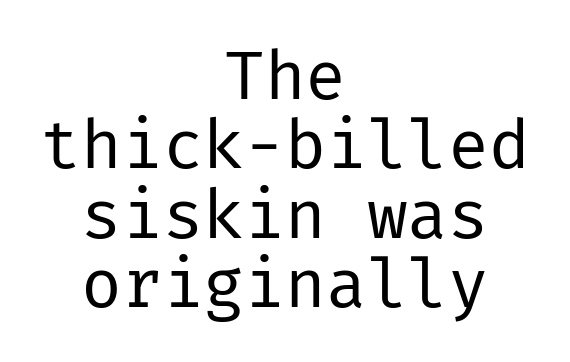
The image shows 68 px regular-weight sans-serif type, upright; set centered, tight line spacing (1.02x), normal letter spacing, not underlined; low stroke contrast and a medium x-height.
